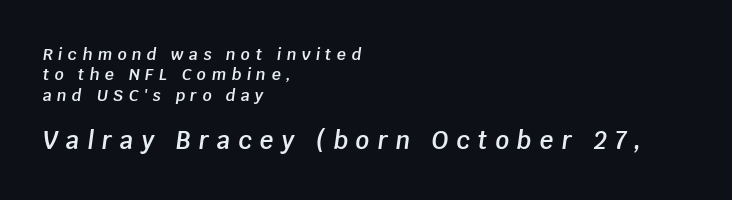
{"italic": "yes", "lean": "right", "slant_degrees": 8, "bold": "semi", "underline": "no", "align": "left", "line_spacing": "normal", "line_spacing_ratio": 1.28, "letter_spacing": "wide", "letter_spacing_em": 0.33, "larger_block": "second", "size_ratio": 1.5, "glyph_px": 24}
